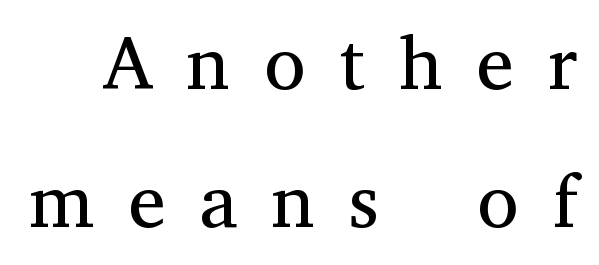
{"serif": "yes", "italic": "no", "bold": "no", "weight": "regular", "width": "normal", "stroke_contrast": "medium", "x_height": "medium", "monospaced": "no", "underline": "no", "line_spacing_ratio": 1.84, "letter_spacing": "wide", "letter_spacing_em": 0.46, "glyph_px": 75}
